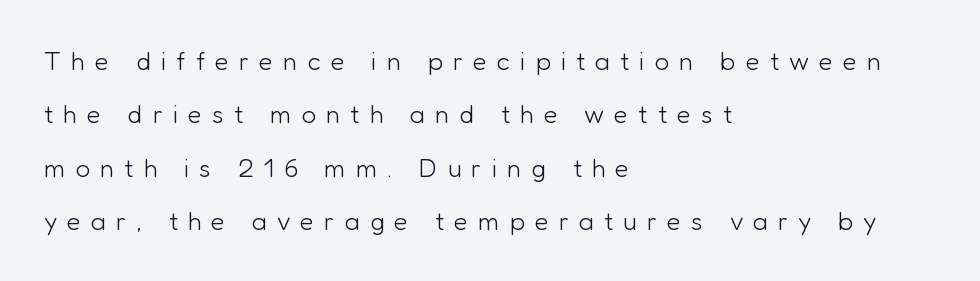
{"italic": "no", "bold": "no", "underline": "no", "align": "left", "line_spacing": "loose", "line_spacing_ratio": 2.05, "letter_spacing": "wide", "letter_spacing_em": 0.38, "glyph_px": 26}
